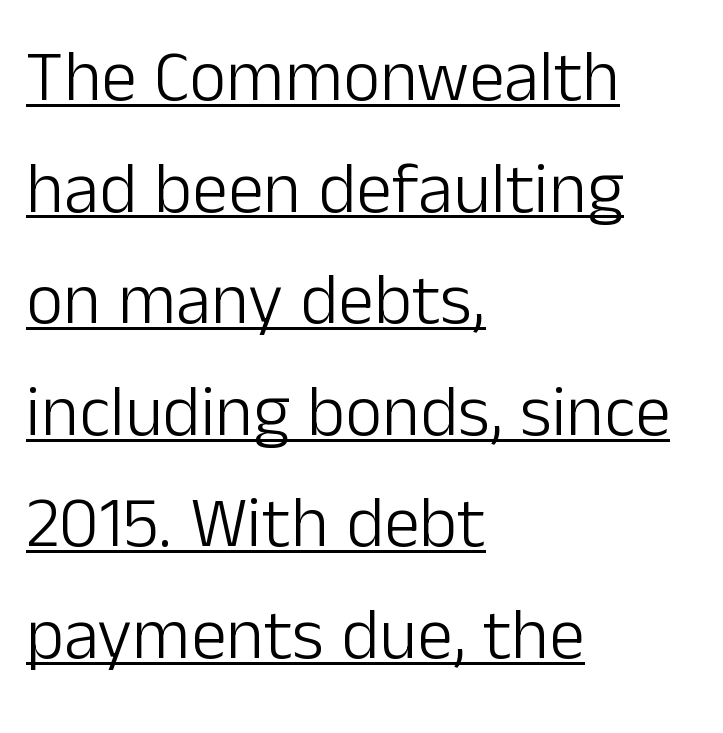
{"serif": "no", "italic": "no", "bold": "no", "weight": "light", "width": "normal", "stroke_contrast": "low", "x_height": "medium", "monospaced": "no", "underline": "yes", "align": "left", "line_spacing": "normal", "line_spacing_ratio": 1.55, "letter_spacing": "normal", "letter_spacing_em": 0.0, "glyph_px": 72}
